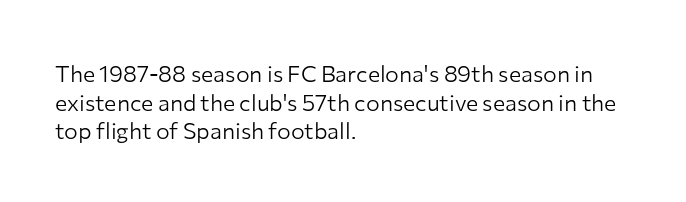
Q: Is the text bold? A: No.
Q: Is the text italic (slanted)? A: No, it is upright.
Q: Is the text underlined? A: No.
Q: How is the paragraph aligned? A: Left-aligned.
Q: Is the spacing between letters normal or unusually wide? A: Normal.
